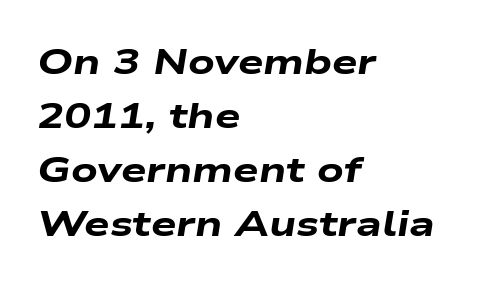
The image shows 36 px heavy, wide type, italic (leaning right); set left-aligned, normal line spacing (1.5x), normal letter spacing, not underlined; low stroke contrast and a medium x-height.
